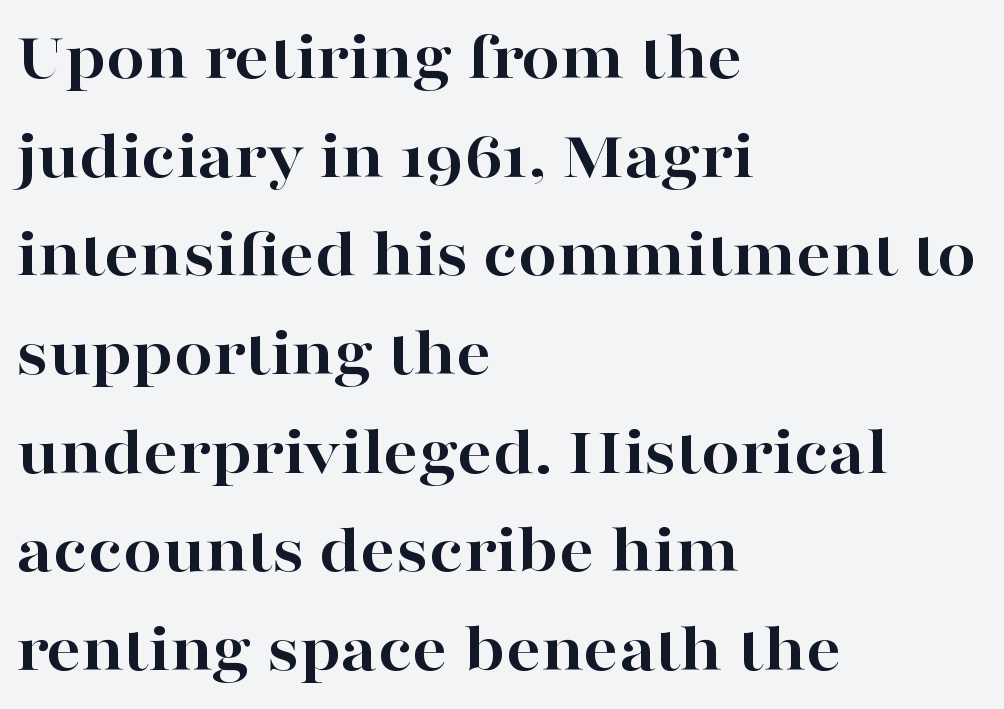
{"serif": "yes", "italic": "no", "bold": "yes", "weight": "bold", "width": "wide", "stroke_contrast": "high", "x_height": "medium", "monospaced": "no", "underline": "no", "align": "left", "line_spacing": "normal", "line_spacing_ratio": 1.43, "letter_spacing": "normal", "letter_spacing_em": 0.0, "glyph_px": 69}
